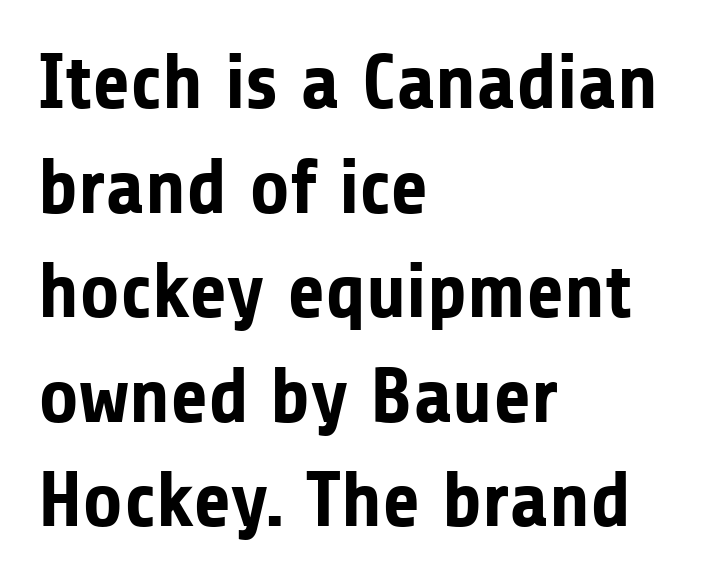
{"serif": "no", "italic": "no", "bold": "yes", "weight": "bold", "width": "normal", "stroke_contrast": "low", "x_height": "medium", "monospaced": "no", "underline": "no", "align": "left", "line_spacing": "normal", "line_spacing_ratio": 1.34, "letter_spacing": "normal", "letter_spacing_em": 0.0, "glyph_px": 78}
